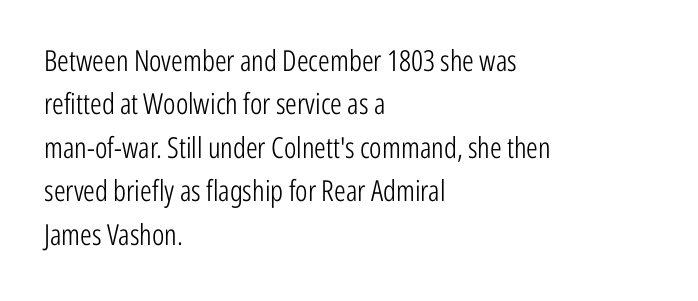
{"serif": "no", "italic": "no", "bold": "no", "weight": "light", "width": "condensed", "stroke_contrast": "low", "x_height": "medium", "monospaced": "no", "underline": "no", "align": "left", "line_spacing": "normal", "line_spacing_ratio": 1.5, "letter_spacing": "normal", "letter_spacing_em": 0.0, "glyph_px": 29}
